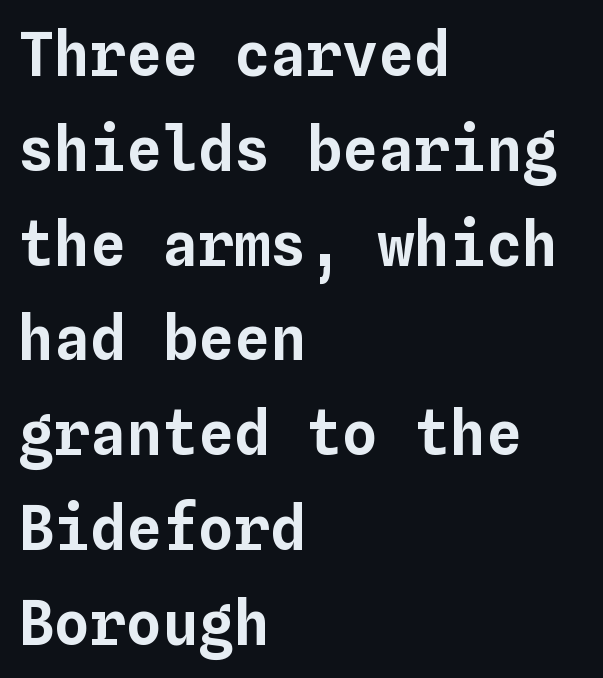
You could count columns in this text — the font is strictly monospaced. The lines in this sample share a left origin and differ only in where they stop. The words here are not underlined. The lines sit at an ordinary, default distance from one another.
